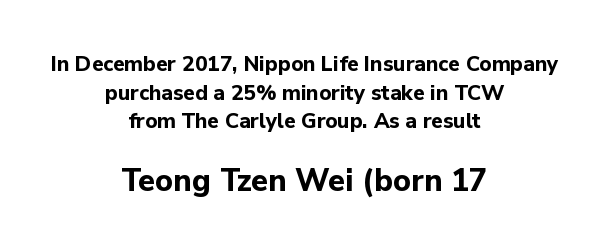
One glance says typical: line gaps are just what's usual. Centered paragraph, ragged on both sides. Pretty heavy lettering here — definitely bold. Letters rest on an invisible, unmarked baseline. The letters carry no serifs — their stems end cleanly without finishing strokes.
